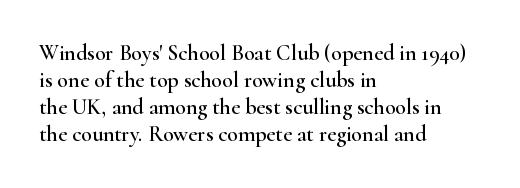
{"italic": "no", "underline": "no", "align": "left", "line_spacing_ratio": 1.23, "letter_spacing": "normal", "letter_spacing_em": 0.0, "glyph_px": 22}
